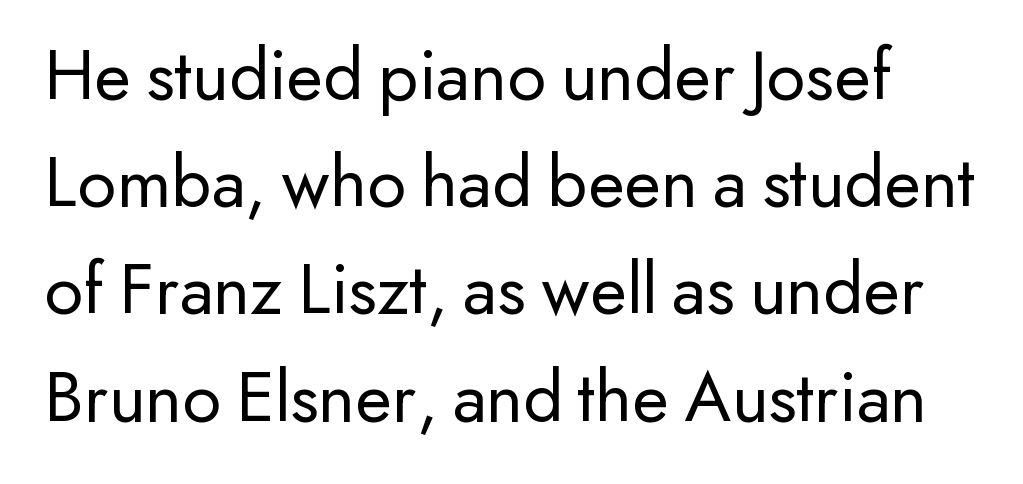
Q: Is the text bold? A: No.
Q: Is the text italic (slanted)? A: No, it is upright.
Q: Is the typeface a serif or a sans-serif typeface? A: Sans-serif.
Q: Is the text underlined? A: No.
Q: Is the spacing between letters normal or unusually wide? A: Normal.
Q: Is the spacing between lines tight, normal or loose? A: Normal.
Q: Width (condensed, normal, or wide)? A: Normal.
Q: Stroke contrast? A: Low.
Q: x-height? A: Small.
Q: Monospaced? A: No.
